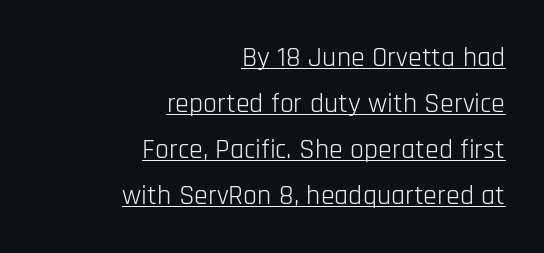
Each letter keeps its own natural width here, so spacing adapts to shape. Is there any slant? The stems are plumb. Line endings align vertically; line beginnings do not. Is the type heavy? It reads as light-to-regular instead. Check where the strokes stop: nothing finishes them off — pure sans. Between one letter and the next there's only the usual sliver of space.
